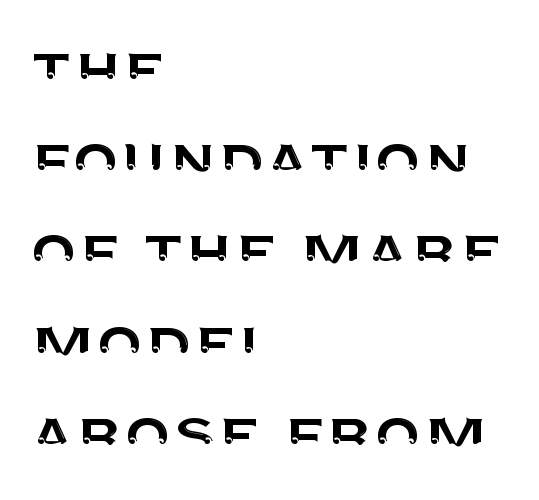
Q: Is the text italic (slanted)? A: No, it is upright.
Q: Is the typeface a serif or a sans-serif typeface? A: Sans-serif.
Q: Is the text underlined? A: No.
Q: How is the paragraph aligned? A: Left-aligned.
Q: Is the spacing between letters normal or unusually wide? A: Normal.
Q: Width (condensed, normal, or wide)? A: Normal.
Q: Stroke contrast? A: Medium.
Q: x-height? A: Large.
Q: Monospaced? A: No.
